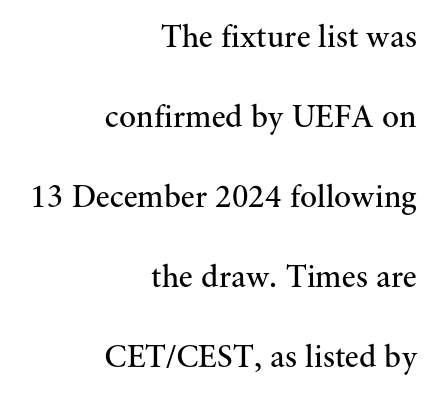
{"serif": "yes", "italic": "no", "bold": "no", "weight": "regular", "width": "normal", "stroke_contrast": "medium", "x_height": "small", "monospaced": "no", "underline": "no", "align": "right", "line_spacing": "loose", "line_spacing_ratio": 2.5, "letter_spacing": "normal", "letter_spacing_em": 0.0, "glyph_px": 32}
